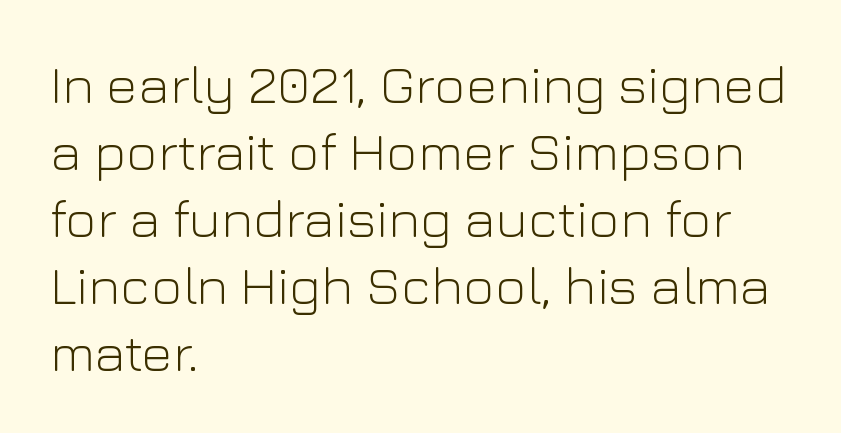
You could call the tracking neutral — neither tight nor loose. Here the designer chose a conventional face with non-uniform glyph widths. The passage shown is not underscored anywhere. Upright lettering throughout.
